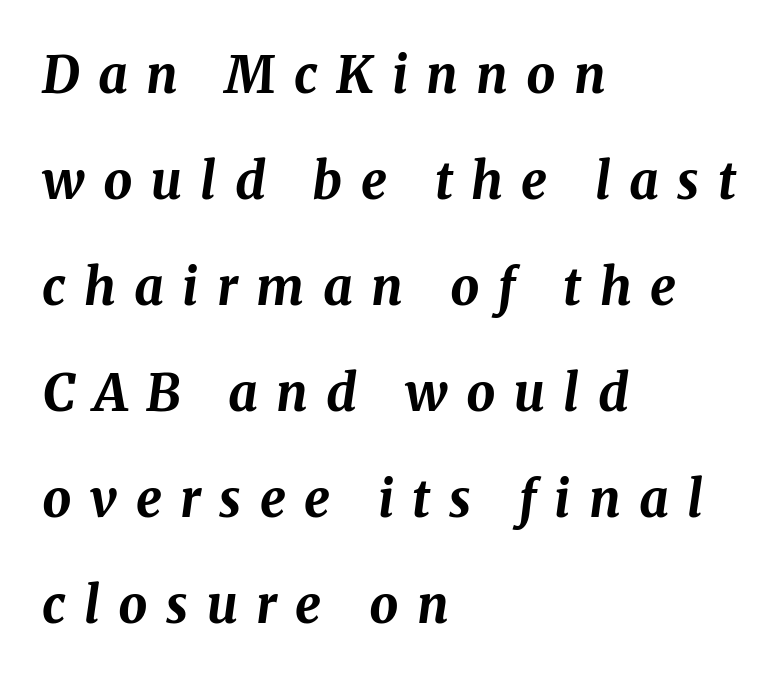
Layout note: lines flush left. The tracking reads as deliberately expanded to a designer's eye. The face used here has a pronounced slope to its letters. The strokes are fattened all the way to bold. The passage shown is not underscored anywhere.
